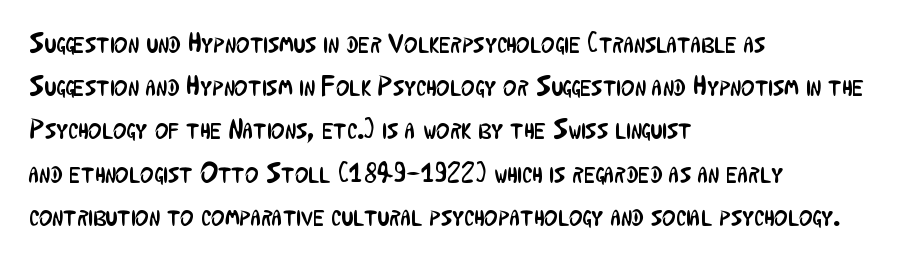
No feet cap the strokes, marking this as sans-serif type. The foot of each line stays bare and open. The cut favours lightness, reaching ordinary text weight at its darkest. Is this a fixed-width face? No — the glyphs have proportional, varying widths. Leading: standard.
